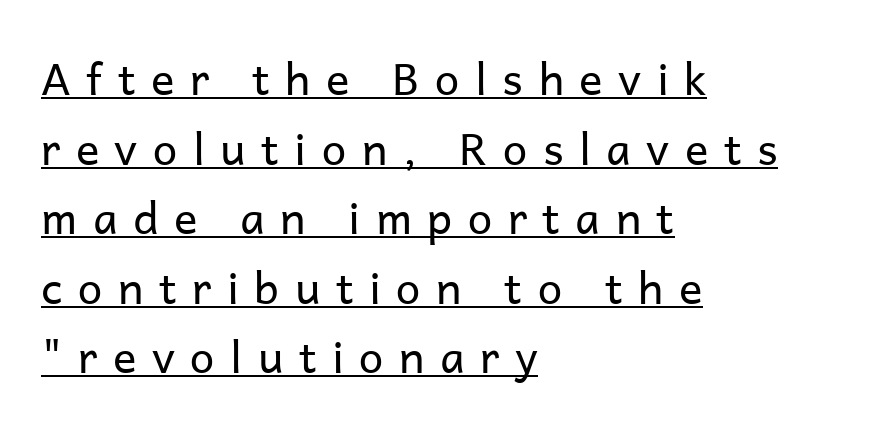
The tracking reads as deliberately expanded to a designer's eye. This sample uses a sans-serif face. Every character sits straight up, as roman type does. Note the varied advance widths — an 'i' is clearly narrower than an 'm'.
